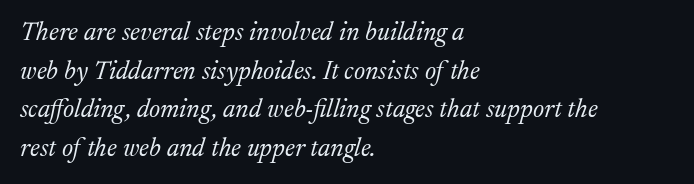
It's the slanting kind of type. Where is the straight margin? On the left. This reads as an unemphasized weight, regular at the heaviest. The space directly below the letters is spotless. This rendering leaves character spacing at its baseline value. Compared with typical paragraphs, the rows here are spaced about the same.
